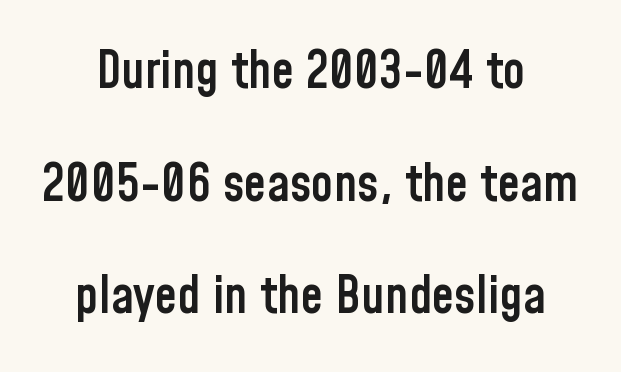
A centered setting, common on invitations and titles, is used for this passage. This sample uses a sans-serif face. Unlike italic type, these characters show no tilt at all. These lines are rendered in a variable-pitch font.
